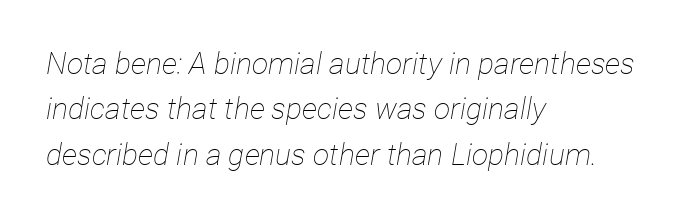
Q: Is the text bold? A: No.
Q: Is the text italic (slanted)? A: Yes, it leans right by about 12 degrees.
Q: Is the text underlined? A: No.
Q: How is the paragraph aligned? A: Left-aligned.
Q: Is the spacing between letters normal or unusually wide? A: Normal.
Q: Is the spacing between lines tight, normal or loose? A: Normal.
Q: Width (condensed, normal, or wide)? A: Condensed.
Q: Stroke contrast? A: Low.
Q: x-height? A: Medium.
Q: Monospaced? A: No.
